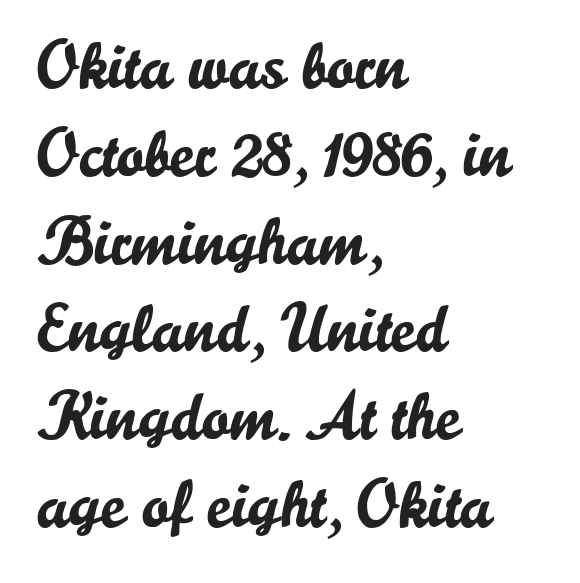
The image shows 67 px sans-serif type; set left-aligned, normal line spacing (1.31x), normal letter spacing, not underlined; low stroke contrast and a small x-height.
